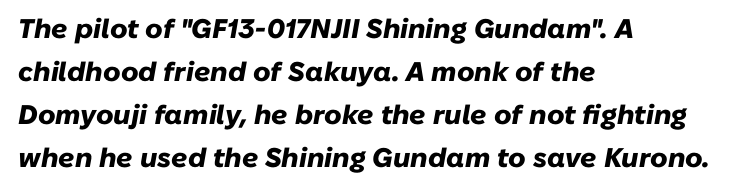
Q: Is the text bold? A: Yes.
Q: Is the text italic (slanted)? A: Yes, it leans right by about 10 degrees.
Q: Is the text underlined? A: No.
Q: How is the paragraph aligned? A: Left-aligned.
Q: Is the spacing between letters normal or unusually wide? A: Normal.
Q: Is the spacing between lines tight, normal or loose? A: Normal.
